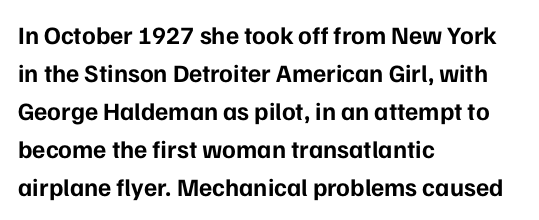
{"italic": "no", "bold": "yes", "underline": "no", "align": "left", "line_spacing": "normal", "line_spacing_ratio": 1.52, "letter_spacing": "normal", "letter_spacing_em": 0.0, "glyph_px": 25}
